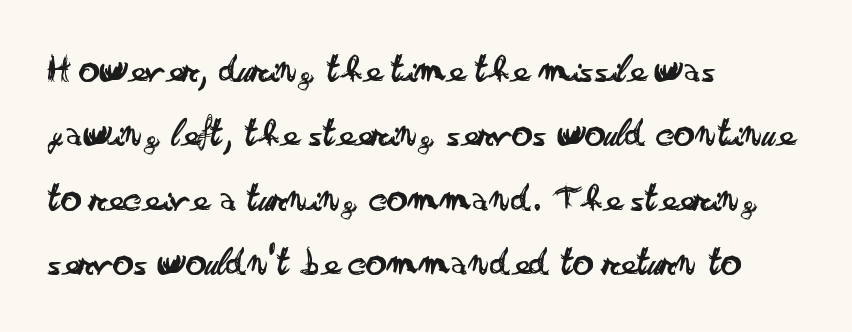
Q: Is the text bold? A: No.
Q: Is the text italic (slanted)? A: No, it is upright.
Q: Is the typeface a serif or a sans-serif typeface? A: Sans-serif.
Q: Is the text underlined? A: No.
Q: How is the paragraph aligned? A: Left-aligned.
Q: Is the spacing between letters normal or unusually wide? A: Normal.
Q: Is the spacing between lines tight, normal or loose? A: Normal.
Q: Width (condensed, normal, or wide)? A: Wide.
Q: Stroke contrast? A: Low.
Q: x-height? A: Small.
Q: Monospaced? A: No.
